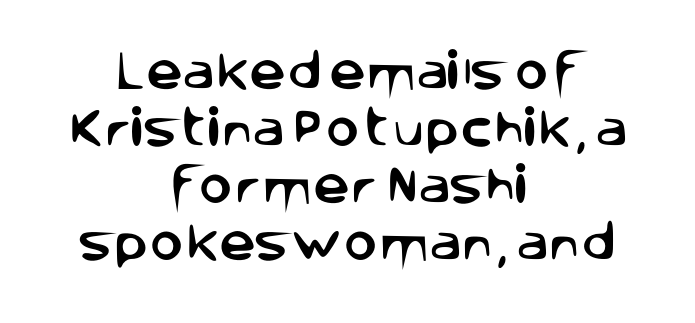
Teacher's note: observe the equal gaps on both sides — that is centered alignment. The glyphs in this specimen are sans serif. Reading down the column, the eye jumps a familiar distance to each next line. The passage shown is typed in a proportional face where columns would drift.
